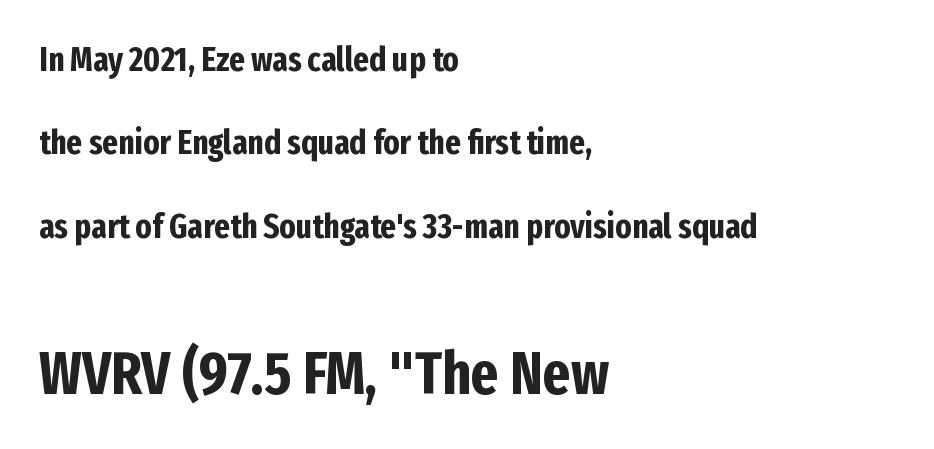
{"serif": "no", "italic": "no", "bold": "yes", "weight": "bold", "width": "condensed", "stroke_contrast": "low", "x_height": "medium", "monospaced": "no", "underline": "no", "align": "left", "line_spacing": "loose", "line_spacing_ratio": 2.45, "letter_spacing": "normal", "letter_spacing_em": 0.0, "larger_block": "second", "size_ratio": 1.76, "glyph_px": 60}
